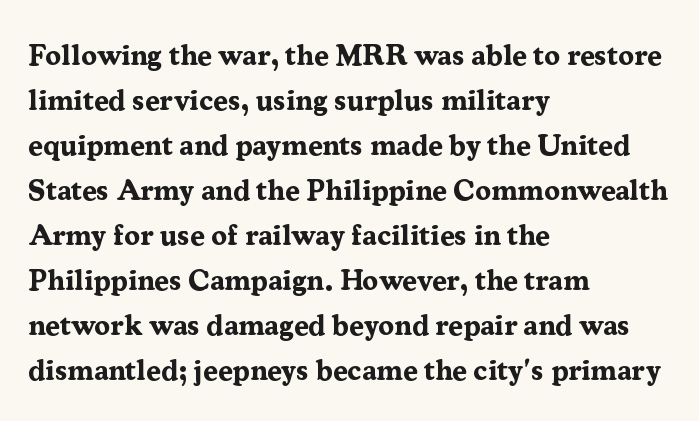
{"serif": "yes", "italic": "no", "bold": "yes", "weight": "bold", "width": "normal", "stroke_contrast": "medium", "x_height": "medium", "monospaced": "no", "underline": "no", "align": "left", "line_spacing": "normal", "line_spacing_ratio": 1.55, "letter_spacing": "normal", "letter_spacing_em": 0.0, "glyph_px": 29}
